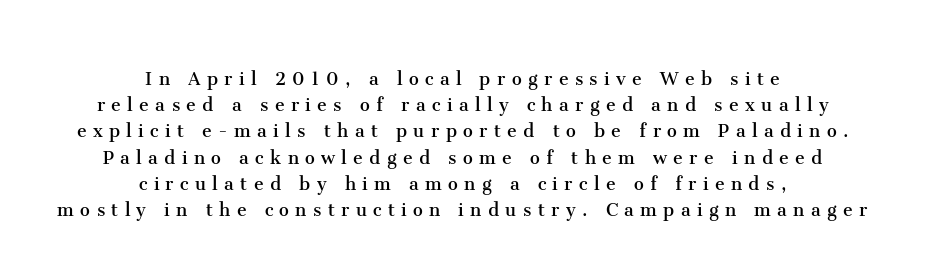
Q: Is the text bold? A: No.
Q: Is the text italic (slanted)? A: No, it is upright.
Q: Is the text underlined? A: No.
Q: How is the paragraph aligned? A: Centered.
Q: Is the spacing between letters normal or unusually wide? A: Unusually wide.
